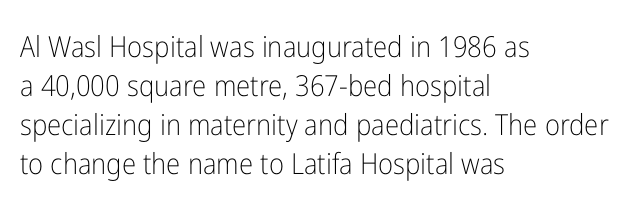
Q: Is the text bold? A: No.
Q: Is the text italic (slanted)? A: No, it is upright.
Q: Is the typeface a serif or a sans-serif typeface? A: Sans-serif.
Q: Is the text underlined? A: No.
Q: How is the paragraph aligned? A: Left-aligned.
Q: Is the spacing between letters normal or unusually wide? A: Normal.
Q: Is the spacing between lines tight, normal or loose? A: Normal.
Q: Width (condensed, normal, or wide)? A: Condensed.
Q: Stroke contrast? A: Low.
Q: x-height? A: Medium.
Q: Monospaced? A: No.
